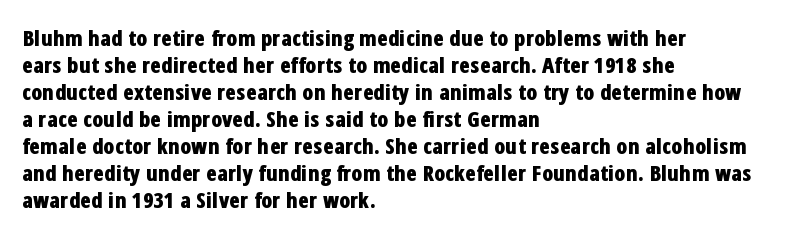
{"italic": "no", "bold": "yes", "underline": "no", "align": "left", "line_spacing_ratio": 1.23, "letter_spacing": "normal", "letter_spacing_em": 0.0, "glyph_px": 22}
